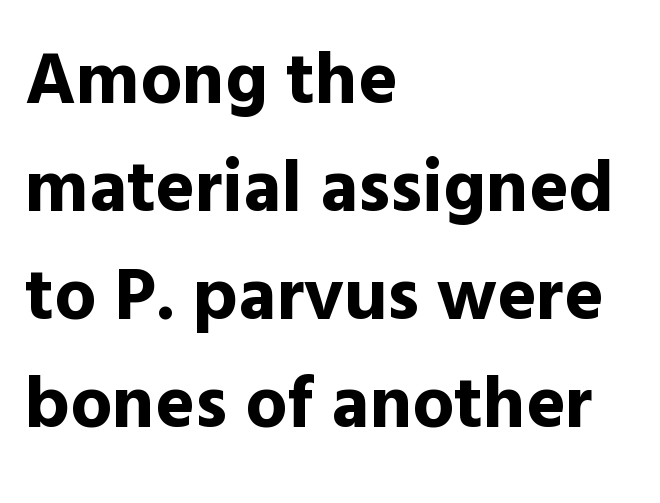
Q: Is the text bold? A: Yes.
Q: Is the text italic (slanted)? A: No, it is upright.
Q: Is the typeface a serif or a sans-serif typeface? A: Sans-serif.
Q: Is the text underlined? A: No.
Q: How is the paragraph aligned? A: Left-aligned.
Q: Is the spacing between letters normal or unusually wide? A: Normal.
Q: Is the spacing between lines tight, normal or loose? A: Normal.
Q: Width (condensed, normal, or wide)? A: Normal.
Q: x-height? A: Medium.
Q: Monospaced? A: No.
